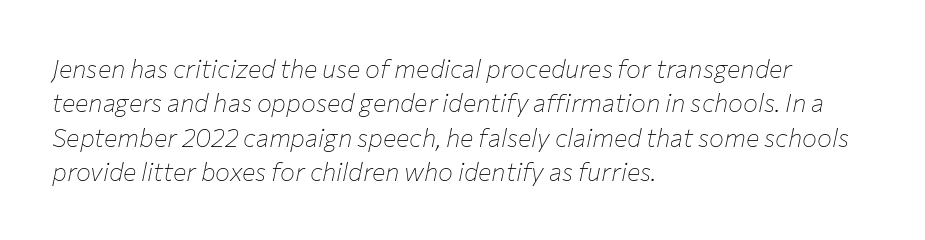
{"italic": "yes", "lean": "right", "slant_degrees": 12, "bold": "no", "underline": "no", "align": "left", "line_spacing": "normal", "line_spacing_ratio": 1.38, "letter_spacing": "normal", "letter_spacing_em": 0.0, "glyph_px": 25}
